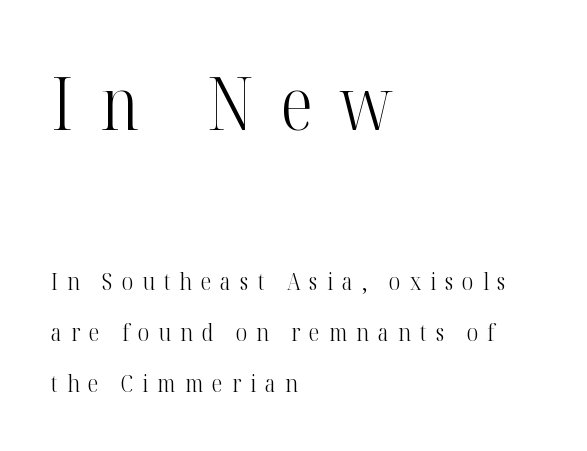
Q: Is the text bold? A: No.
Q: Is the text italic (slanted)? A: No, it is upright.
Q: Is the typeface a serif or a sans-serif typeface? A: Serif.
Q: Is the text underlined? A: No.
Q: How is the paragraph aligned? A: Left-aligned.
Q: Is the spacing between letters normal or unusually wide? A: Unusually wide.
Q: Is the spacing between lines tight, normal or loose? A: Loose.
Q: Which block of text is set in a larger size, the first (top) or the second (bottom)? A: The first (top) one.
Q: Width (condensed, normal, or wide)? A: Condensed.
Q: Stroke contrast? A: High.
Q: x-height? A: Medium.
Q: Monospaced? A: No.
